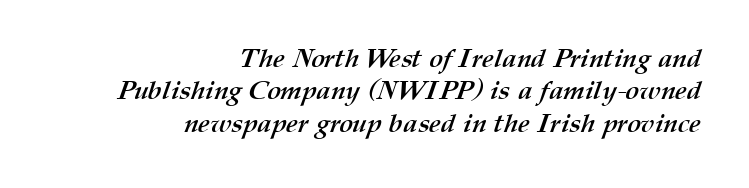
{"bold": "yes", "underline": "no", "align": "right", "line_spacing": "normal", "line_spacing_ratio": 1.25, "letter_spacing": "normal", "letter_spacing_em": 0.0, "glyph_px": 26}
